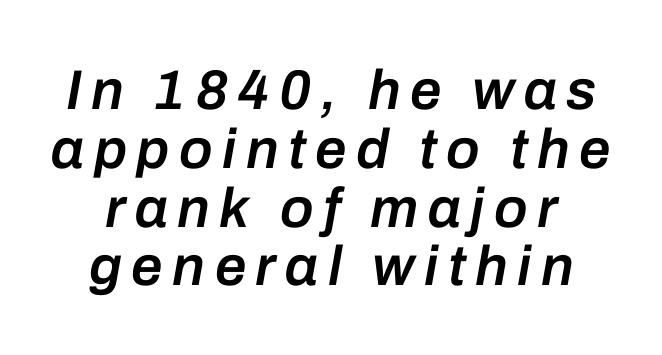
Q: Is the text bold? A: Semi-bold.
Q: Is the text italic (slanted)? A: Yes, it leans right by about 10 degrees.
Q: Is the text underlined? A: No.
Q: Is the spacing between lines tight, normal or loose? A: Tight.
Q: Width (condensed, normal, or wide)? A: Normal.
Q: Stroke contrast? A: Low.
Q: x-height? A: Medium.
Q: Monospaced? A: No.
